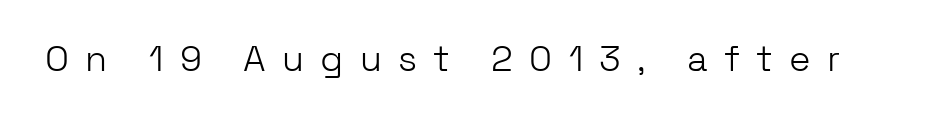
The image shows 36 px light sans-serif type, upright; set unusually wide letter spacing (+0.45 em), not underlined; low stroke contrast and a medium x-height.
